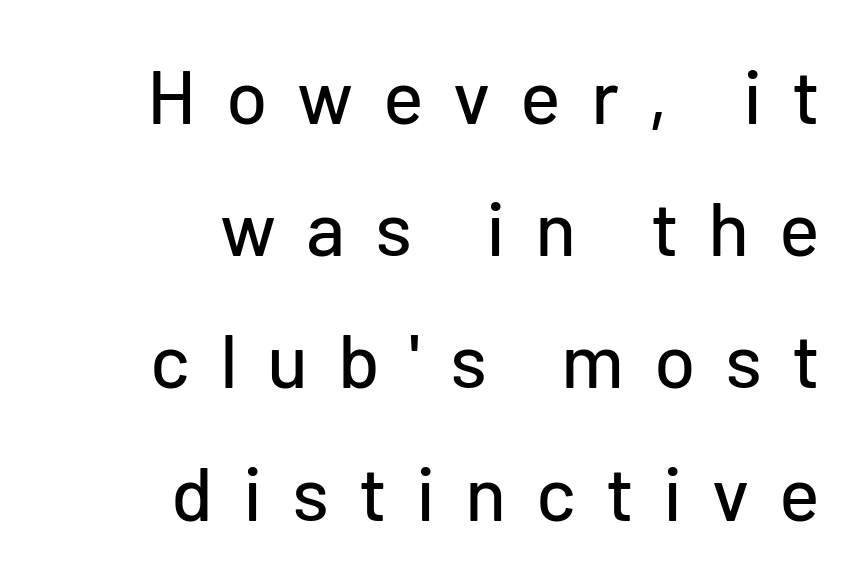
Teacher's note: observe the even right margin — that is flush-right alignment. There is plenty of visible air inserted between adjacent glyphs. No feet cap the strokes, marking this as sans-serif type. You could not count columns in this text — the font is proportionally spaced. Ordinary non-slanted type is in use. Has an underline been added? It has not.
